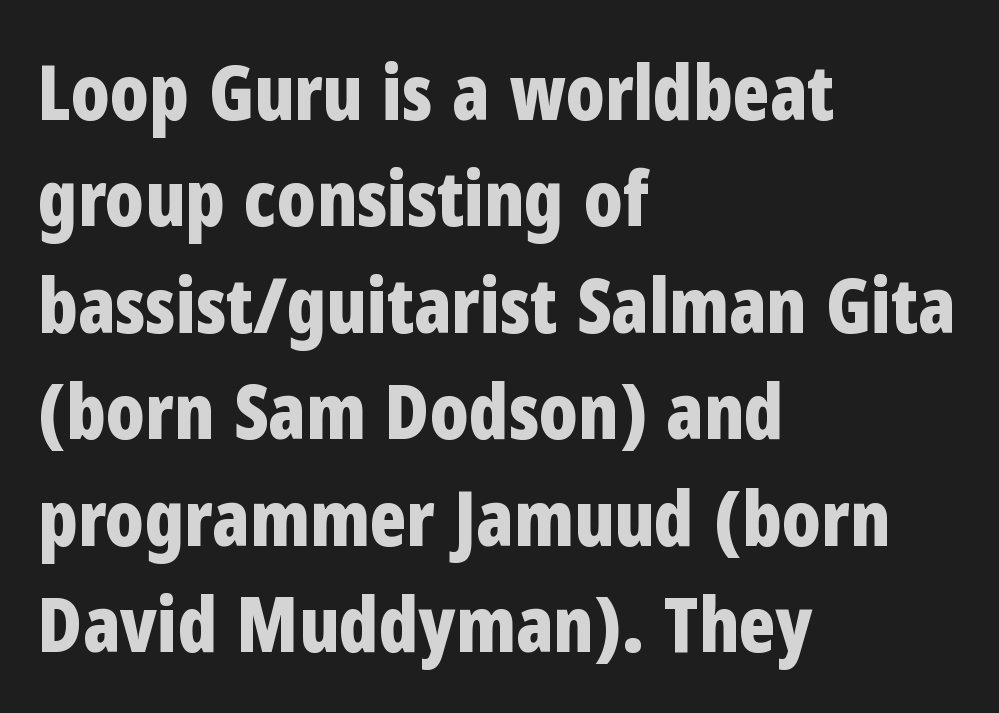
The ragged edge is on the right, which tells us the setting is flush left. Words float on clear page, feet unadorned. Character widths vary here, with narrow letters taking less room than wide ones. The passage shown is emphatically bold. Regarding leading, the lines here are spaced in the standard way. The text was rendered using a sans face with plain stroke endings.
